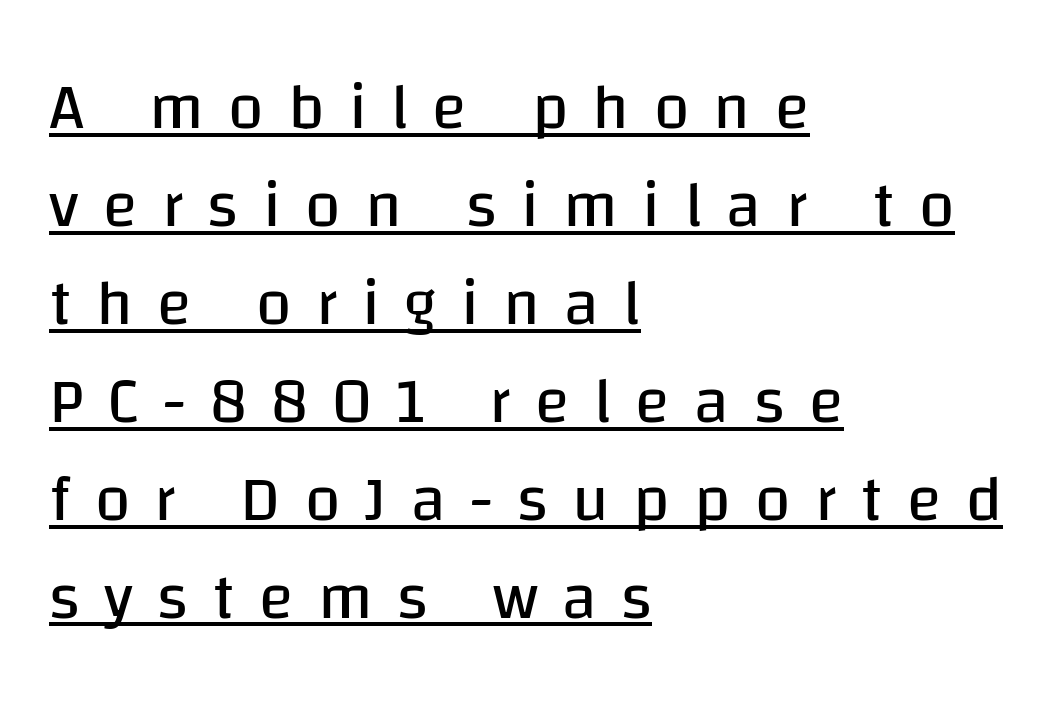
The image shows 64 px regular-weight sans-serif type, upright; set left-aligned, normal line spacing (1.53x), unusually wide letter spacing (+0.38 em), underlined; low stroke contrast and a large x-height.
